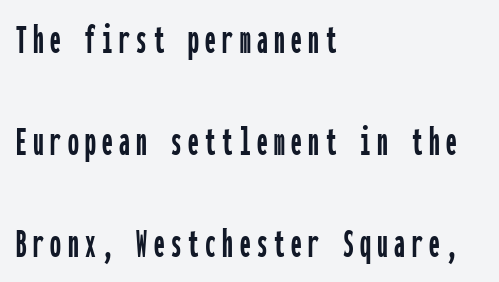
The image shows 43 px condensed sans-serif type, upright, monospaced; set left-aligned, loose line spacing (2.37x), not underlined; low stroke contrast and a medium x-height.
